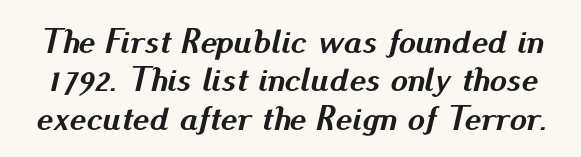
{"italic": "yes", "lean": "right", "slant_degrees": 13, "bold": "yes", "weight": "semibold", "width": "normal", "stroke_contrast": "medium", "x_height": "small", "monospaced": "no", "underline": "no", "line_spacing": "tight", "line_spacing_ratio": 1.1, "letter_spacing": "normal", "letter_spacing_em": 0.0, "glyph_px": 35}
